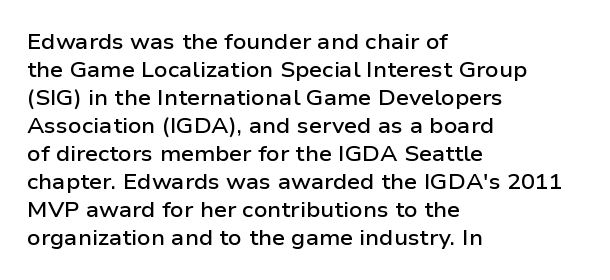
{"italic": "no", "bold": "semi", "underline": "no", "align": "left", "line_spacing": "normal", "line_spacing_ratio": 1.33, "letter_spacing": "normal", "letter_spacing_em": 0.0, "glyph_px": 21}
